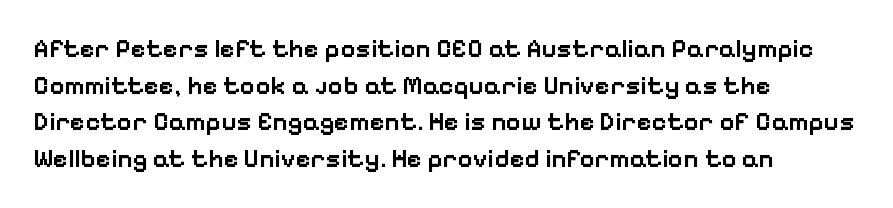
Q: Is the text bold? A: Semi-bold.
Q: Is the text italic (slanted)? A: No, it is upright.
Q: Is the text underlined? A: No.
Q: How is the paragraph aligned? A: Left-aligned.
Q: Is the spacing between letters normal or unusually wide? A: Normal.
Q: Is the spacing between lines tight, normal or loose? A: Normal.
